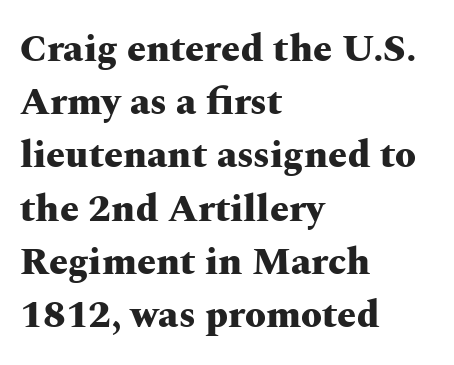
Q: Is the text bold? A: Yes.
Q: Is the text italic (slanted)? A: No, it is upright.
Q: Is the typeface a serif or a sans-serif typeface? A: Serif.
Q: Is the text underlined? A: No.
Q: How is the paragraph aligned? A: Left-aligned.
Q: Is the spacing between letters normal or unusually wide? A: Normal.
Q: Is the spacing between lines tight, normal or loose? A: Normal.
Q: Width (condensed, normal, or wide)? A: Wide.
Q: Stroke contrast? A: Medium.
Q: x-height? A: Medium.
Q: Monospaced? A: No.
